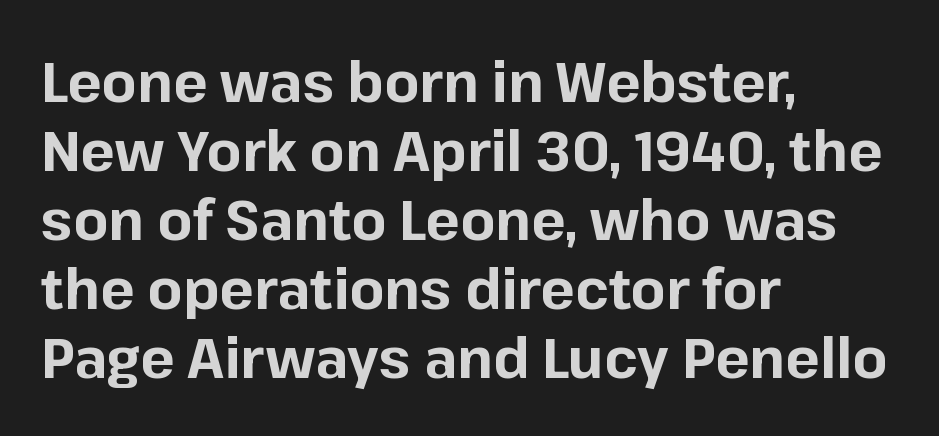
The letters stand straight up with perfectly vertical stems. Alignment: flush left. Is the letter spacing exaggerated? No — it looks like the ordinary default. The typesetting leans heavy: a genuine bold. The strip under each line holds only bare page. Proportional: the letters do not fall into vertical columns.
